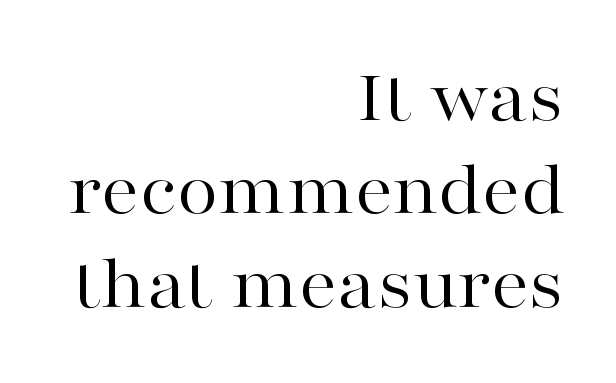
The image shows 76 px regular-weight, wide serif type, upright; set right-aligned, line spacing 1.23x, normal letter spacing, not underlined; high stroke contrast and a medium x-height.
